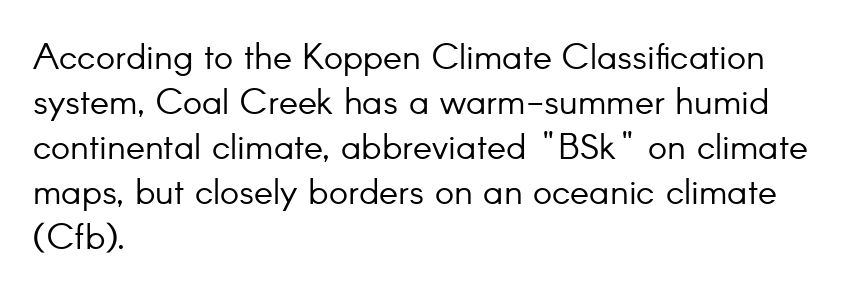
Q: Is the text bold? A: No.
Q: Is the text italic (slanted)? A: No, it is upright.
Q: Is the typeface a serif or a sans-serif typeface? A: Sans-serif.
Q: Is the text underlined? A: No.
Q: How is the paragraph aligned? A: Left-aligned.
Q: Is the spacing between letters normal or unusually wide? A: Normal.
Q: Is the spacing between lines tight, normal or loose? A: Normal.
Q: Width (condensed, normal, or wide)? A: Normal.
Q: Stroke contrast? A: Low.
Q: x-height? A: Small.
Q: Monospaced? A: No.
